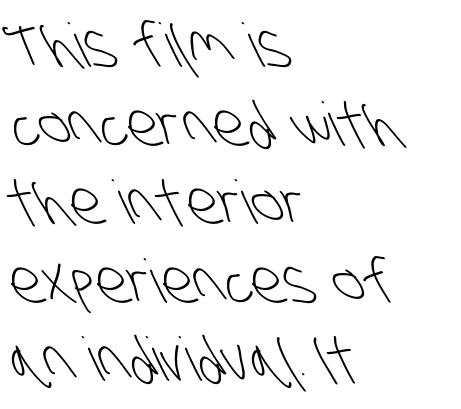
The image shows 60 px light, condensed sans-serif type; set left-aligned, normal line spacing (1.31x), normal letter spacing, not underlined; low stroke contrast and a large x-height.
